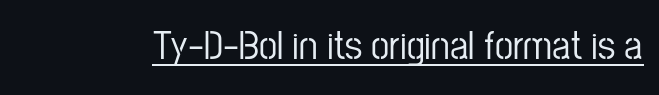
Q: Is the text italic (slanted)? A: No, it is upright.
Q: Is the typeface a serif or a sans-serif typeface? A: Sans-serif.
Q: Is the text underlined? A: Yes.
Q: Is the spacing between letters normal or unusually wide? A: Normal.
Q: Width (condensed, normal, or wide)? A: Condensed.
Q: Stroke contrast? A: Low.
Q: x-height? A: Medium.
Q: Monospaced? A: No.
